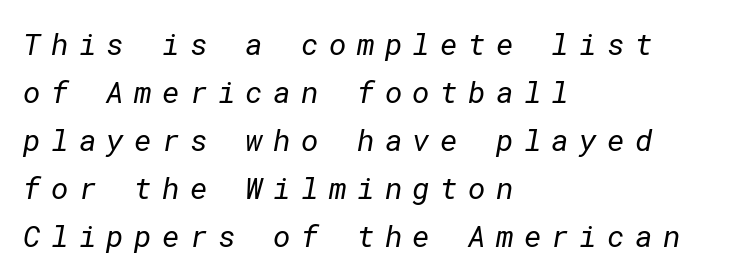
{"serif": "no", "bold": "no", "weight": "regular", "width": "normal", "stroke_contrast": "low", "x_height": "medium", "underline": "no", "align": "left", "line_spacing": "normal", "line_spacing_ratio": 1.6, "letter_spacing": "wide", "letter_spacing_em": 0.34, "glyph_px": 30}
